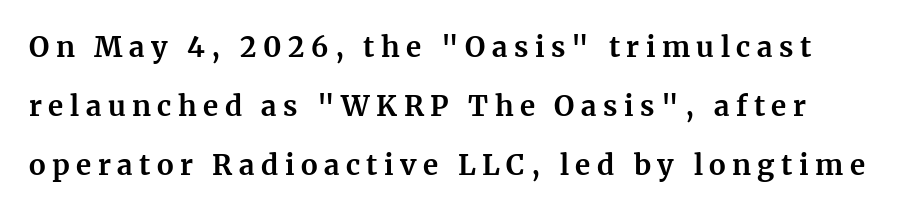
Q: Is the text bold? A: Yes.
Q: Is the text italic (slanted)? A: No, it is upright.
Q: Is the typeface a serif or a sans-serif typeface? A: Serif.
Q: Is the text underlined? A: No.
Q: Is the spacing between letters normal or unusually wide? A: Unusually wide.
Q: Is the spacing between lines tight, normal or loose? A: Loose.
Q: Width (condensed, normal, or wide)? A: Normal.
Q: Stroke contrast? A: Medium.
Q: x-height? A: Medium.
Q: Monospaced? A: No.
